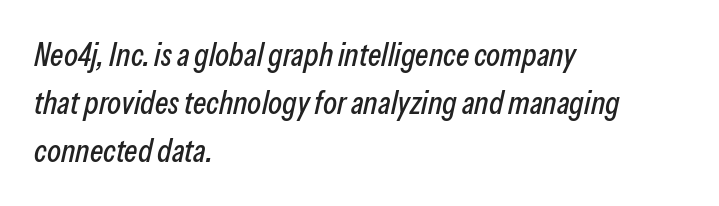
The image shows 32 px condensed type, italic (leaning right); set left-aligned, normal line spacing (1.5x), normal letter spacing, not underlined; low stroke contrast and a medium x-height.
